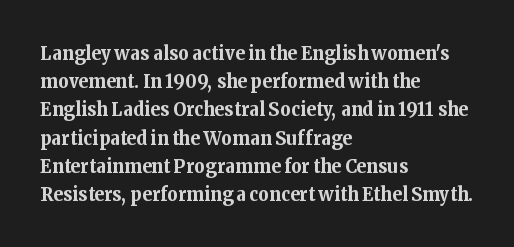
The image shows 20 px bold type, upright; set left-aligned, normal line spacing (1.41x), normal letter spacing, not underlined.
